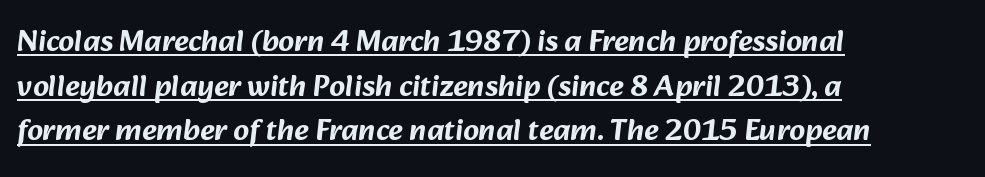
{"serif": "no", "width": "normal", "stroke_contrast": "low", "x_height": "medium", "monospaced": "no", "underline": "yes", "align": "left", "line_spacing": "normal", "line_spacing_ratio": 1.44, "letter_spacing": "normal", "letter_spacing_em": 0.0, "glyph_px": 31}
